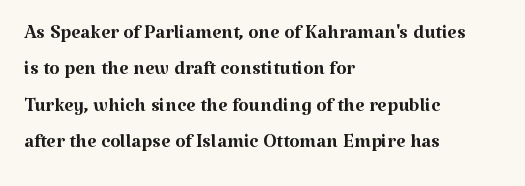
The image shows 27 px text type, upright; set left-aligned, normal line spacing (1.35x), normal letter spacing, not underlined.
